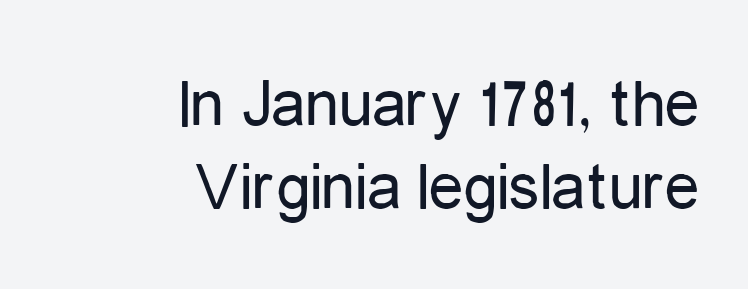
The image shows 69 px regular-weight, condensed sans-serif type, upright; set right-aligned, line spacing 1.21x, normal letter spacing, not underlined; low stroke contrast and a medium x-height.
